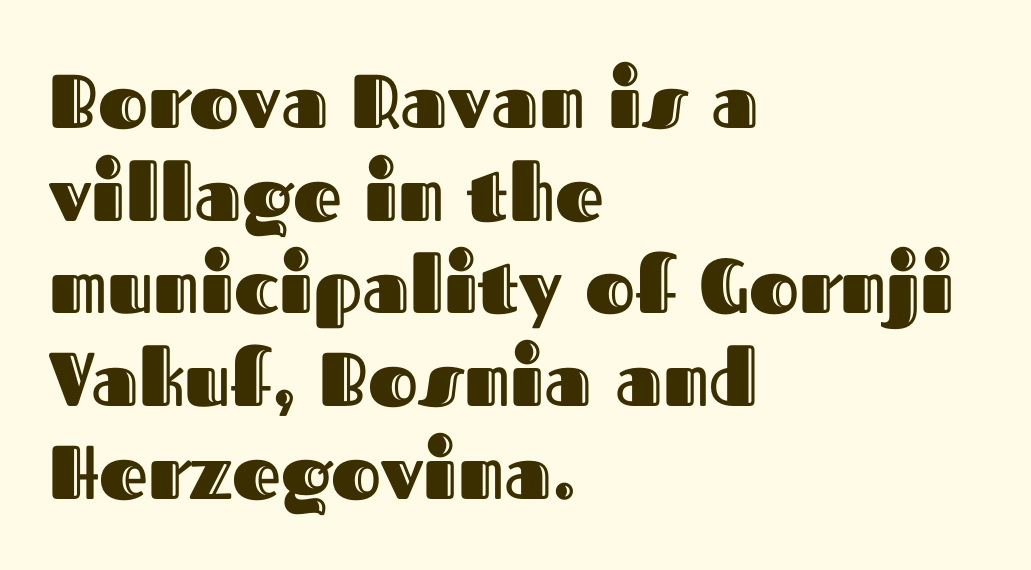
{"italic": "no", "width": "normal", "x_height": "medium", "monospaced": "no", "underline": "no", "align": "left", "line_spacing_ratio": 1.22, "letter_spacing": "normal", "letter_spacing_em": 0.0, "glyph_px": 76}
